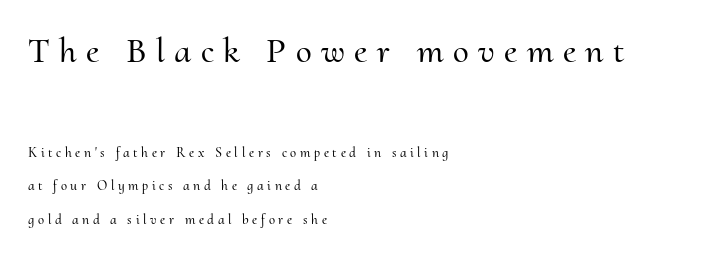
Q: Is the text italic (slanted)? A: No, it is upright.
Q: Is the typeface a serif or a sans-serif typeface? A: Serif.
Q: Is the text underlined? A: No.
Q: How is the paragraph aligned? A: Left-aligned.
Q: Is the spacing between letters normal or unusually wide? A: Unusually wide.
Q: Is the spacing between lines tight, normal or loose? A: Loose.
Q: Which block of text is set in a larger size, the first (top) or the second (bottom)? A: The first (top) one.
Q: Width (condensed, normal, or wide)? A: Normal.
Q: Stroke contrast? A: Medium.
Q: x-height? A: Small.
Q: Monospaced? A: No.
